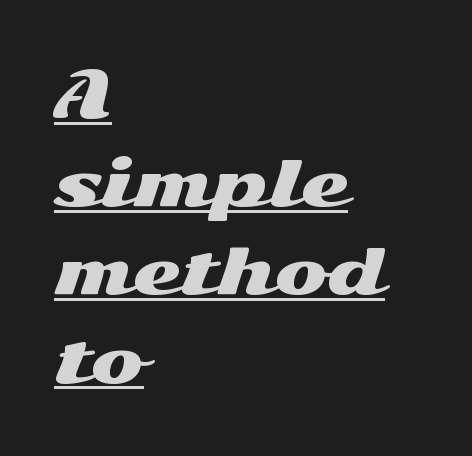
The glyphs in this specimen are sans serif. Glyph-to-glyph distance matches everyday printed text. One glance says typical: line gaps are just what's usual.
